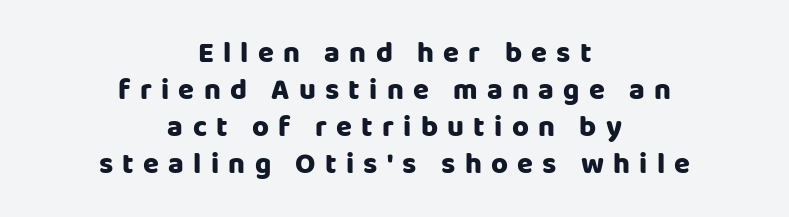
Q: Is the text italic (slanted)? A: No, it is upright.
Q: Is the typeface a serif or a sans-serif typeface? A: Sans-serif.
Q: Is the text underlined? A: No.
Q: How is the paragraph aligned? A: Centered.
Q: Is the spacing between letters normal or unusually wide? A: Unusually wide.
Q: Is the spacing between lines tight, normal or loose? A: Normal.
Q: Width (condensed, normal, or wide)? A: Normal.
Q: Stroke contrast? A: Low.
Q: x-height? A: Large.
Q: Monospaced? A: No.
